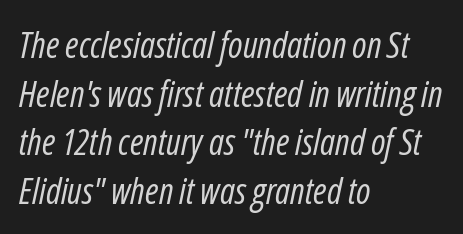
The image shows 36 px regular-weight, condensed type, italic (leaning right); set left-aligned, normal line spacing (1.35x), normal letter spacing, not underlined; low stroke contrast and a medium x-height.
